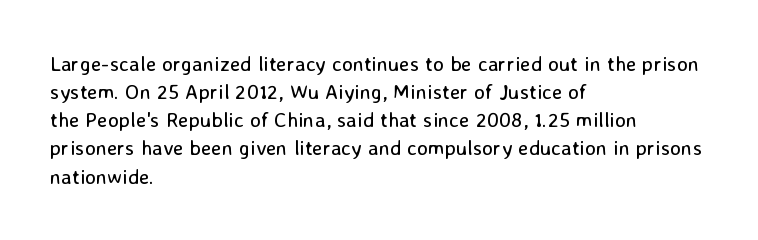
{"italic": "no", "bold": "no", "underline": "no", "align": "left", "line_spacing": "normal", "line_spacing_ratio": 1.34, "letter_spacing": "normal", "letter_spacing_em": 0.0, "glyph_px": 21}
